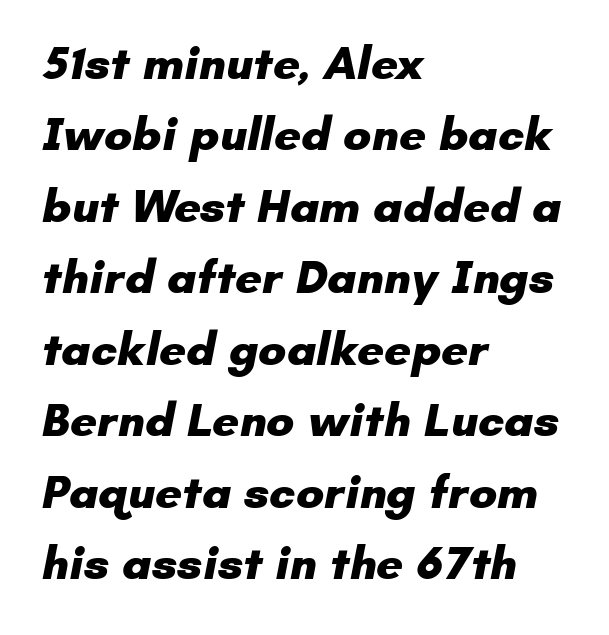
The passage shown stacks its lines at a standard gap. Line starts are locked; line ends wander. Quick note: underline off. The letters advance in unequal steps, a hallmark of proportional type.
